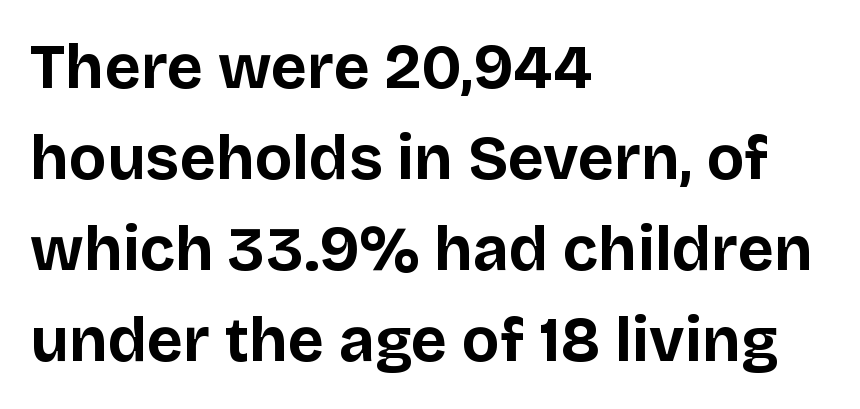
A classic flush-left, rag-right setting is used for this passage. Classification — sans serif. The face used here is rendered with its standard letterfit. Does the lettering tilt? It doesn't — this is upright. Note the varied advance widths — an 'i' is clearly narrower than an 'm'.
